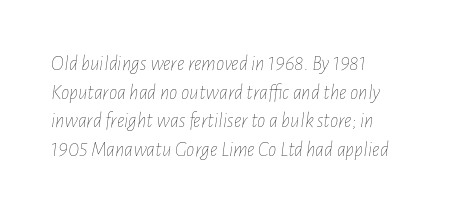
Letters rest on an invisible, unmarked baseline. Horizontally, the lines are justified to the leading edge only. Notice how the stems are inclined rather than vertical — that's the hallmark of italics. Nothing heavy about these letters — not bold at all. One glance says typical: line gaps are just what's usual. Characters follow at the spacing the type designer built in.
